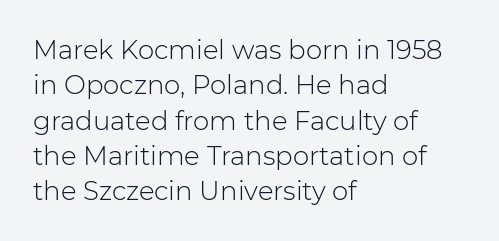
{"italic": "no", "bold": "no", "underline": "no", "align": "left", "line_spacing": "normal", "line_spacing_ratio": 1.36, "letter_spacing": "normal", "letter_spacing_em": 0.0, "glyph_px": 26}
